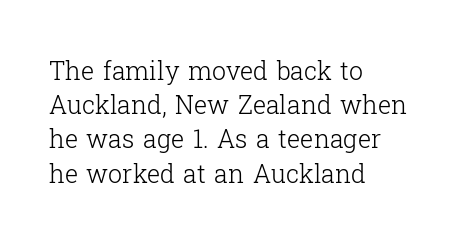
The area under the type is left untouched. A roman cut, with each character standing at attention. Observe the ordinary spacing: letters are neighbours, not strangers. Notice how the passage keeps a crisp vertical edge on the left only.
